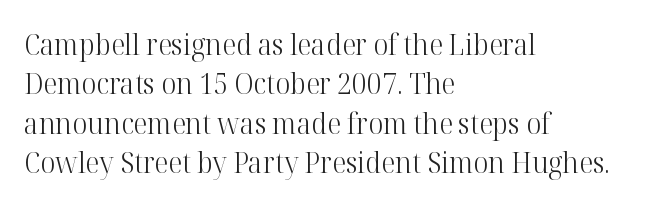
{"serif": "yes", "italic": "no", "bold": "no", "weight": "light", "width": "normal", "stroke_contrast": "high", "x_height": "medium", "monospaced": "no", "underline": "no", "align": "left", "line_spacing": "normal", "line_spacing_ratio": 1.36, "letter_spacing": "normal", "letter_spacing_em": 0.0, "glyph_px": 29}
